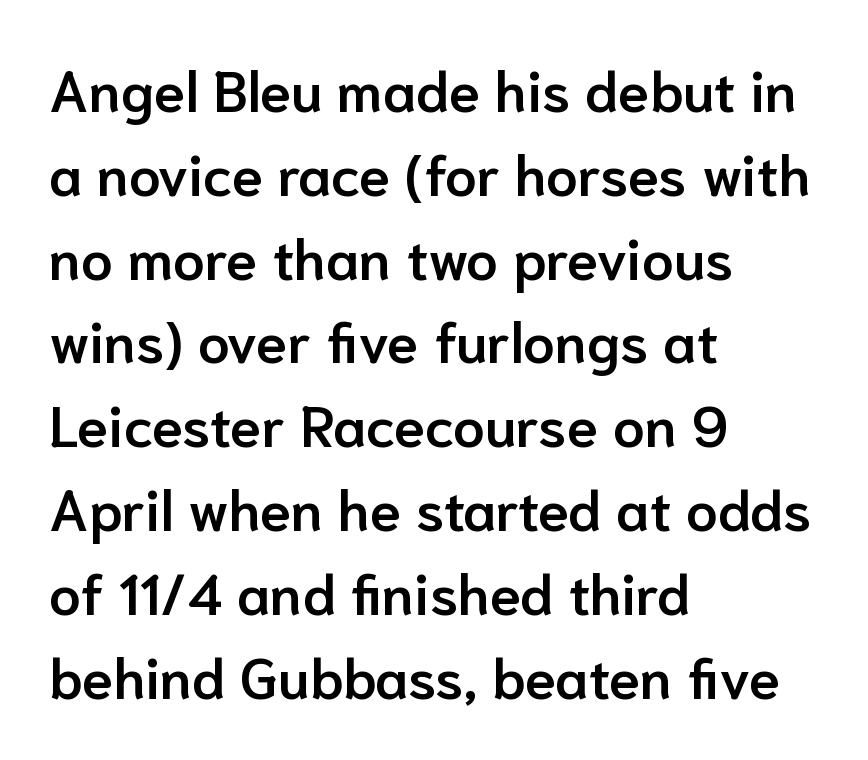
The image shows 57 px semibold sans-serif type, upright; set left-aligned, normal line spacing (1.47x), normal letter spacing, not underlined; low stroke contrast and a medium x-height.
